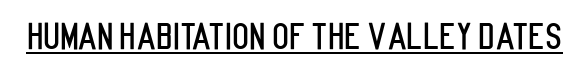
Q: Is the text italic (slanted)? A: No, it is upright.
Q: Is the typeface a serif or a sans-serif typeface? A: Sans-serif.
Q: Is the text underlined? A: Yes.
Q: Is the spacing between letters normal or unusually wide? A: Normal.
Q: Width (condensed, normal, or wide)? A: Condensed.
Q: Stroke contrast? A: Low.
Q: x-height? A: Large.
Q: Monospaced? A: No.
